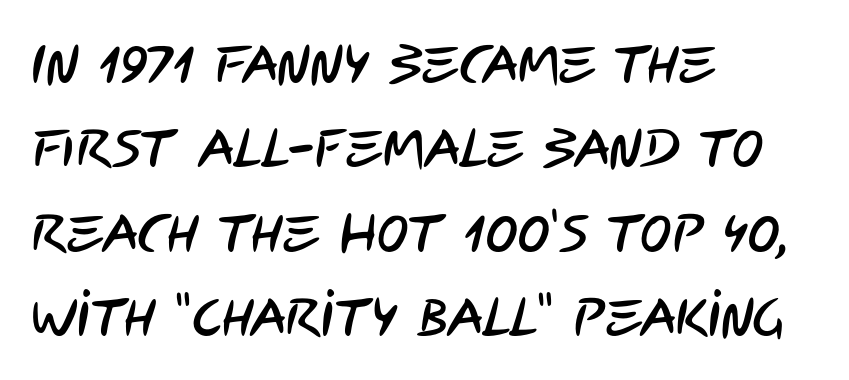
{"serif": "no", "width": "condensed", "stroke_contrast": "low", "x_height": "large", "monospaced": "no", "underline": "no", "align": "left", "line_spacing": "normal", "line_spacing_ratio": 1.59, "letter_spacing": "normal", "letter_spacing_em": 0.0, "glyph_px": 53}
